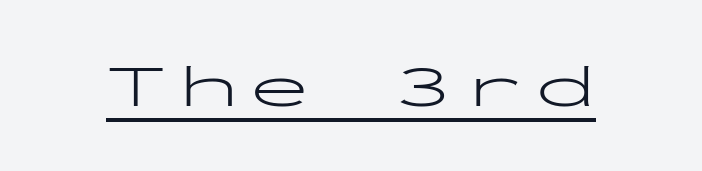
{"serif": "no", "italic": "no", "bold": "no", "weight": "light", "width": "wide", "stroke_contrast": "low", "x_height": "medium", "monospaced": "yes", "underline": "yes", "glyph_px": 61}
